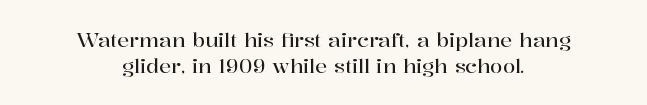
The image shows 20 px text type, upright; set centered, normal line spacing (1.29x), normal letter spacing, not underlined.
